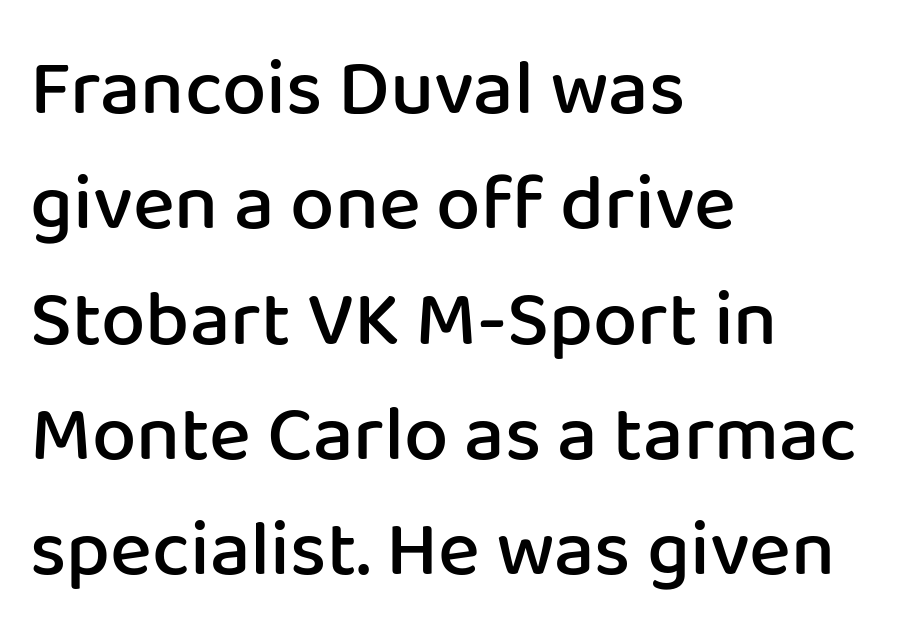
Q: Is the text bold? A: Semi-bold.
Q: Is the text italic (slanted)? A: No, it is upright.
Q: Is the typeface a serif or a sans-serif typeface? A: Sans-serif.
Q: Is the text underlined? A: No.
Q: How is the paragraph aligned? A: Left-aligned.
Q: Is the spacing between letters normal or unusually wide? A: Normal.
Q: Is the spacing between lines tight, normal or loose? A: Normal.
Q: Width (condensed, normal, or wide)? A: Normal.
Q: Stroke contrast? A: Low.
Q: x-height? A: Medium.
Q: Monospaced? A: No.
